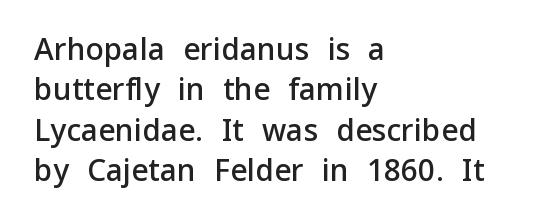
Q: Is the text bold? A: Semi-bold.
Q: Is the text italic (slanted)? A: No, it is upright.
Q: Is the typeface a serif or a sans-serif typeface? A: Sans-serif.
Q: Is the text underlined? A: No.
Q: How is the paragraph aligned? A: Left-aligned.
Q: Is the spacing between letters normal or unusually wide? A: Normal.
Q: Is the spacing between lines tight, normal or loose? A: Normal.
Q: Width (condensed, normal, or wide)? A: Normal.
Q: Stroke contrast? A: Low.
Q: x-height? A: Medium.
Q: Monospaced? A: No.
